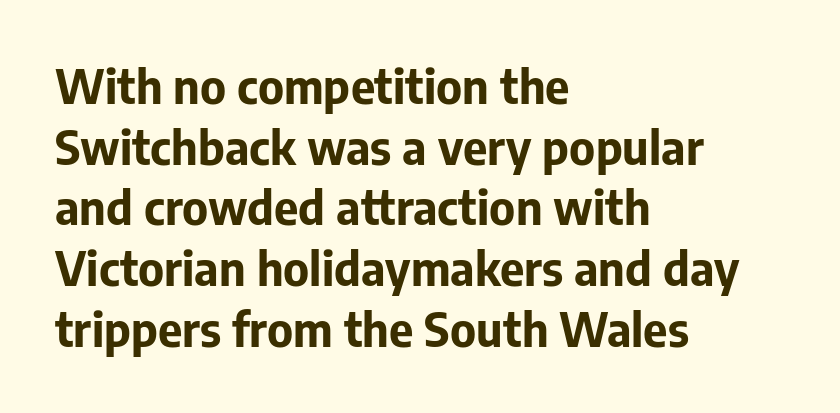
Q: Is the text bold? A: Yes.
Q: Is the text italic (slanted)? A: No, it is upright.
Q: Is the typeface a serif or a sans-serif typeface? A: Sans-serif.
Q: Is the text underlined? A: No.
Q: How is the paragraph aligned? A: Left-aligned.
Q: Is the spacing between letters normal or unusually wide? A: Normal.
Q: Is the spacing between lines tight, normal or loose? A: Normal.
Q: Width (condensed, normal, or wide)? A: Normal.
Q: Stroke contrast? A: Low.
Q: x-height? A: Medium.
Q: Monospaced? A: No.
